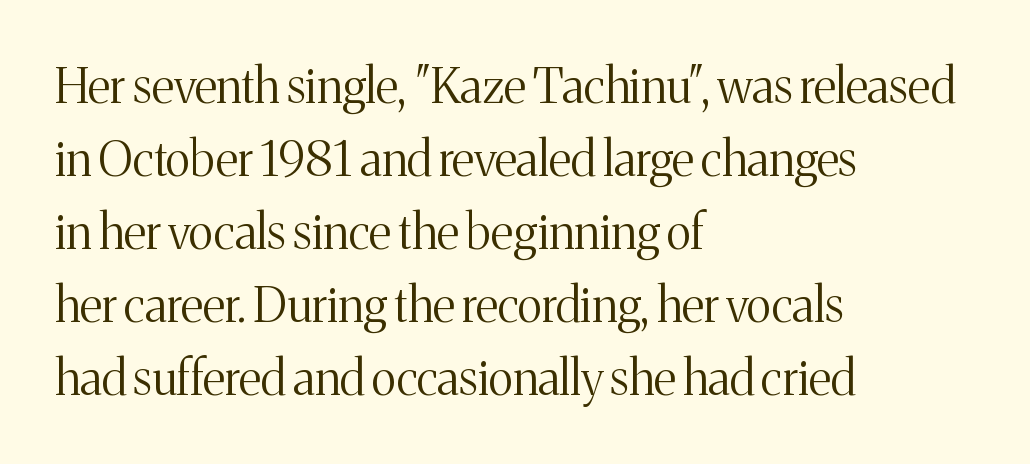
The image shows 48 px light serif type, upright; set left-aligned, normal line spacing (1.52x), normal letter spacing, not underlined; medium stroke contrast and a medium x-height.
